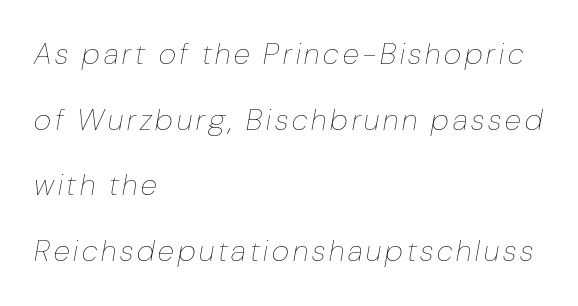
Underlining? Definitely not there. Horizontally, the lines are justified to the leading edge only. Interline gaps are noticeably wide in this sample. This sample has the flowing, uneven cadence of proportional lettering.
